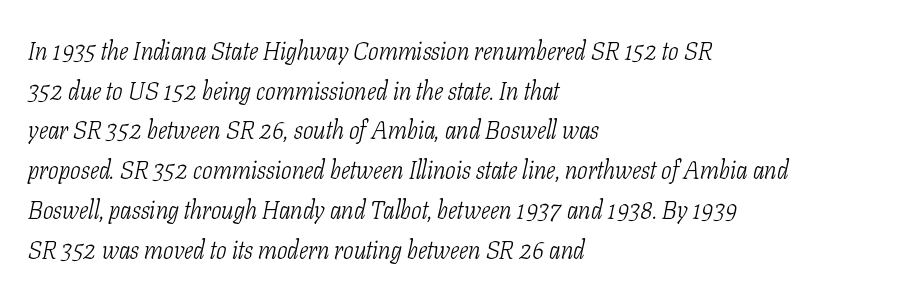
The image shows 25 px text type, italic (leaning right); set left-aligned, normal line spacing (1.59x), normal letter spacing, not underlined.
